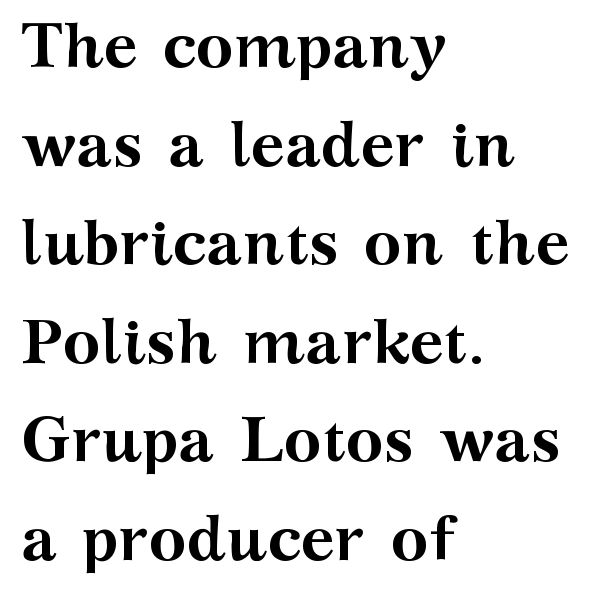
{"serif": "yes", "italic": "no", "bold": "yes", "weight": "semibold", "width": "wide", "stroke_contrast": "medium", "x_height": "medium", "monospaced": "no", "underline": "no", "align": "left", "line_spacing": "normal", "line_spacing_ratio": 1.54, "letter_spacing": "normal", "letter_spacing_em": 0.0, "glyph_px": 64}
